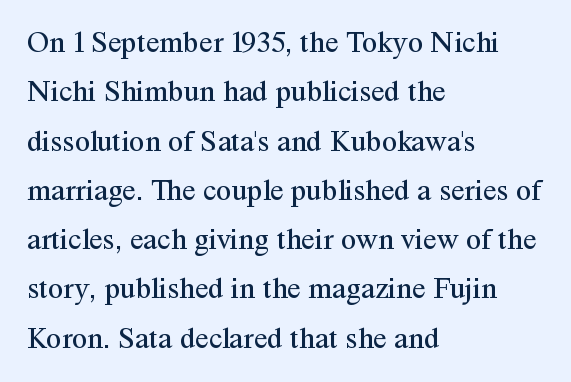
The image shows 31 px regular-weight serif type, upright; set left-aligned, normal line spacing (1.59x), normal letter spacing, not underlined; medium stroke contrast and a medium x-height.
